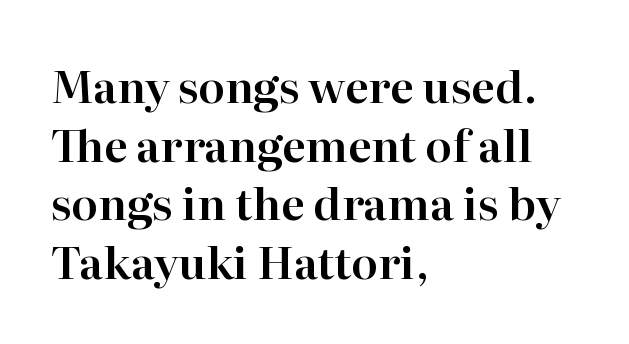
{"serif": "yes", "italic": "no", "width": "normal", "stroke_contrast": "high", "x_height": "medium", "monospaced": "no", "underline": "no", "align": "left", "line_spacing": "normal", "line_spacing_ratio": 1.33, "letter_spacing": "normal", "letter_spacing_em": 0.0, "glyph_px": 44}
